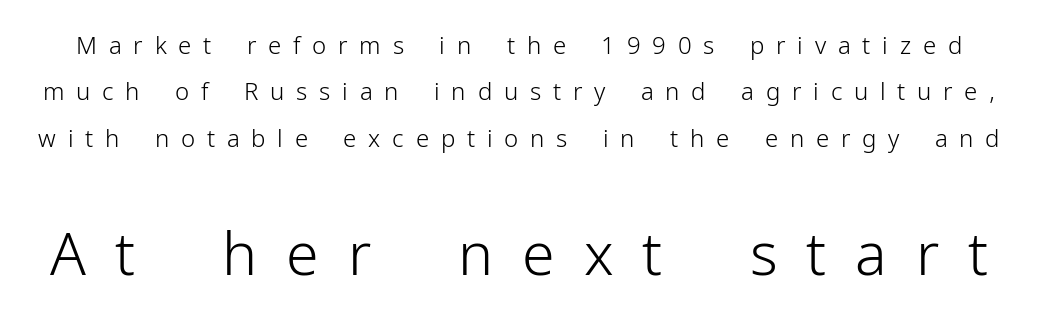
Q: Is the text bold? A: No.
Q: Is the text italic (slanted)? A: No, it is upright.
Q: Is the typeface a serif or a sans-serif typeface? A: Sans-serif.
Q: Is the text underlined? A: No.
Q: Is the spacing between letters normal or unusually wide? A: Unusually wide.
Q: Is the spacing between lines tight, normal or loose? A: Loose.
Q: Which block of text is set in a larger size, the first (top) or the second (bottom)? A: The second (bottom) one.
Q: Width (condensed, normal, or wide)? A: Normal.
Q: Stroke contrast? A: Low.
Q: x-height? A: Medium.
Q: Monospaced? A: No.
